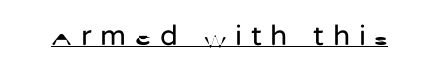
Q: Is the text bold? A: No.
Q: Is the text italic (slanted)? A: No, it is upright.
Q: Is the typeface a serif or a sans-serif typeface? A: Sans-serif.
Q: Is the text underlined? A: Yes.
Q: Is the spacing between letters normal or unusually wide? A: Unusually wide.
Q: Width (condensed, normal, or wide)? A: Normal.
Q: Stroke contrast? A: Low.
Q: x-height? A: Medium.
Q: Monospaced? A: No.
